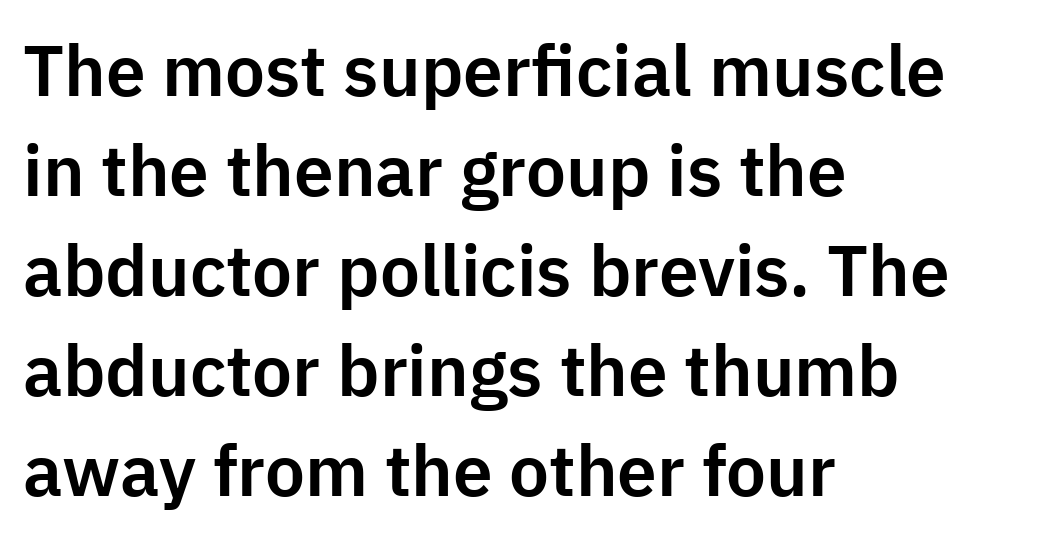
The image shows 71 px sans-serif type, upright; set left-aligned, normal line spacing (1.41x), normal letter spacing, not underlined; low stroke contrast and a medium x-height.
